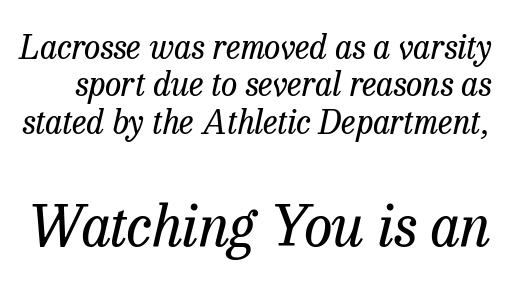
{"serif": "yes", "italic": "yes", "lean": "right", "slant_degrees": 13, "bold": "no", "weight": "regular", "width": "normal", "stroke_contrast": "low", "x_height": "medium", "monospaced": "no", "underline": "no", "line_spacing": "tight", "line_spacing_ratio": 1.13, "letter_spacing": "normal", "letter_spacing_em": 0.0, "larger_block": "second", "size_ratio": 1.73, "glyph_px": 57}
